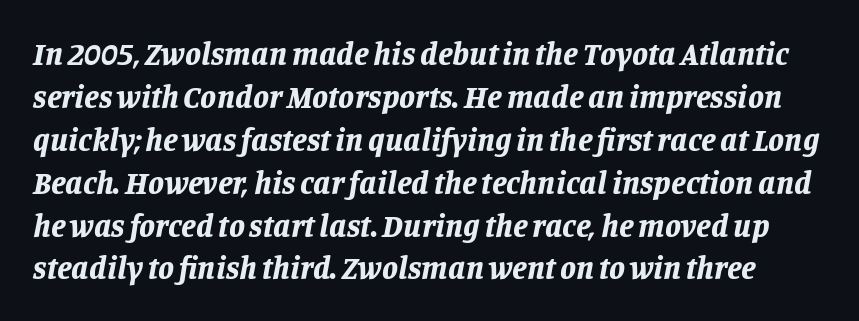
Q: Is the text bold? A: Yes.
Q: Is the text italic (slanted)? A: Yes, it leans right by about 11 degrees.
Q: Is the text underlined? A: No.
Q: Is the spacing between letters normal or unusually wide? A: Normal.
Q: Is the spacing between lines tight, normal or loose? A: Normal.
Q: Width (condensed, normal, or wide)? A: Normal.
Q: Stroke contrast? A: Low.
Q: x-height? A: Large.
Q: Monospaced? A: No.
